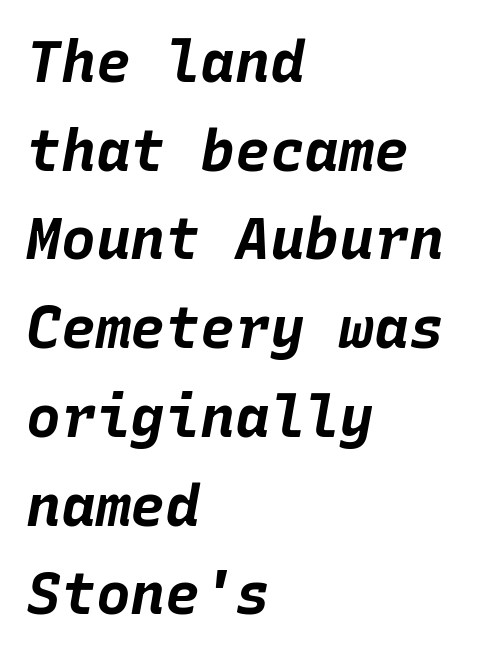
The image shows 58 px bold type, italic (leaning right), monospaced; set left-aligned, normal line spacing (1.53x), normal letter spacing, not underlined; low stroke contrast and a large x-height.
